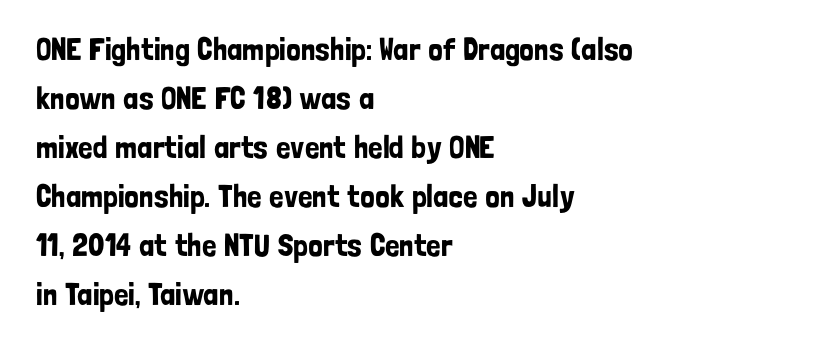
Students, observe: this is what conventionally led text looks like. How are the letters spaced? Ordinarily, with no added tracking. Notice how the passage keeps a crisp vertical edge on the left only. Character widths vary here, with narrow letters taking less room than wide ones. The type family on display is of the sans-serif kind. Any mark beneath the type? The region is blank.
